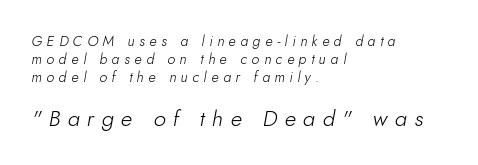
Q: Is the text bold? A: No.
Q: Is the text italic (slanted)? A: Yes, it leans right by about 10 degrees.
Q: Is the text underlined? A: No.
Q: How is the paragraph aligned? A: Left-aligned.
Q: Is the spacing between letters normal or unusually wide? A: Unusually wide.
Q: Is the spacing between lines tight, normal or loose? A: Normal.
Q: Which block of text is set in a larger size, the first (top) or the second (bottom)? A: The second (bottom) one.
